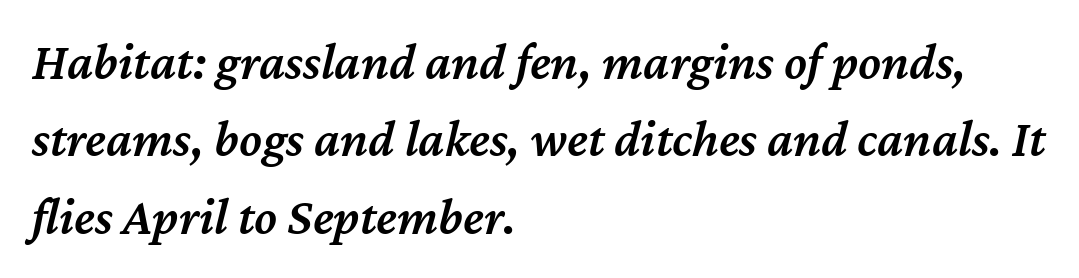
This is the in-between weight designers call semibold or demi. The string is rendered with underlining switched off. The face used here has a pronounced slope to its letters. Think of a printed novel: that variable character pitch is what you see here. A student would call this left alignment; a typographer would say flush left, rag right.
